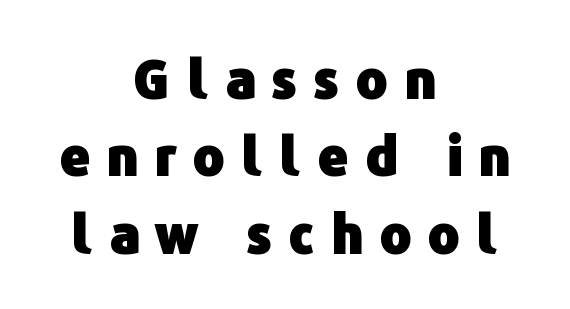
{"serif": "no", "italic": "no", "bold": "yes", "weight": "heavy", "width": "normal", "stroke_contrast": "low", "x_height": "medium", "monospaced": "no", "underline": "no", "align": "center", "line_spacing": "normal", "line_spacing_ratio": 1.46, "letter_spacing": "wide", "letter_spacing_em": 0.31, "glyph_px": 53}
